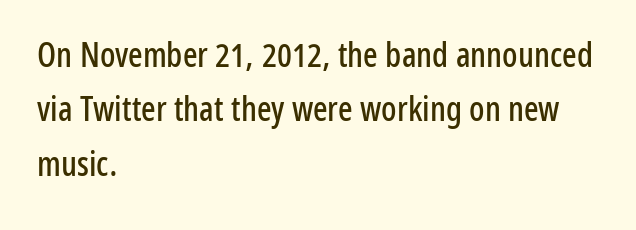
{"serif": "no", "italic": "no", "width": "condensed", "stroke_contrast": "low", "x_height": "medium", "monospaced": "no", "underline": "no", "align": "left", "line_spacing": "normal", "line_spacing_ratio": 1.6, "letter_spacing": "normal", "letter_spacing_em": 0.0, "glyph_px": 34}
